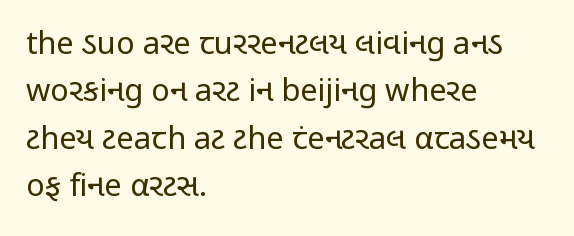
{"serif": "no", "italic": "no", "bold": "no", "weight": "regular", "width": "condensed", "stroke_contrast": "low", "x_height": "medium", "monospaced": "no", "underline": "no", "align": "left", "line_spacing": "normal", "line_spacing_ratio": 1.53, "letter_spacing": "normal", "letter_spacing_em": 0.0, "glyph_px": 31}
